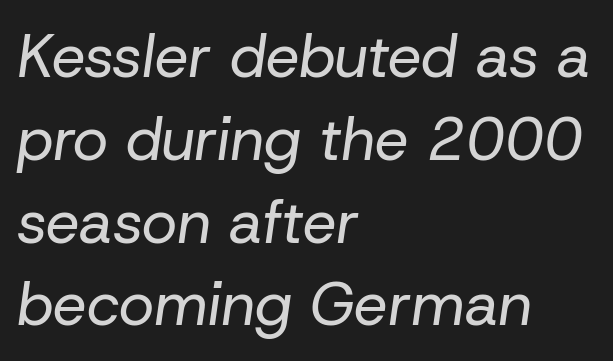
The image shows 60 px regular-weight type, italic (leaning right); set left-aligned, normal line spacing (1.38x), normal letter spacing, not underlined; low stroke contrast and a medium x-height.
